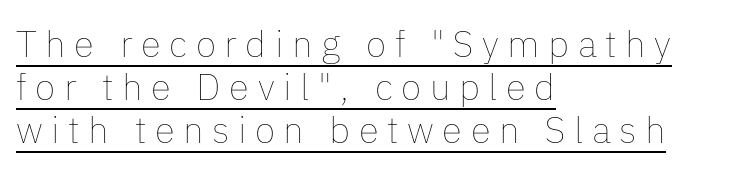
Is the block centered? No — it sits flush against the left margin. Posture: upright roman. Display-style spreading of the glyphs; the letterfit is very open. No chunkiness to these letters — they're not bold.
